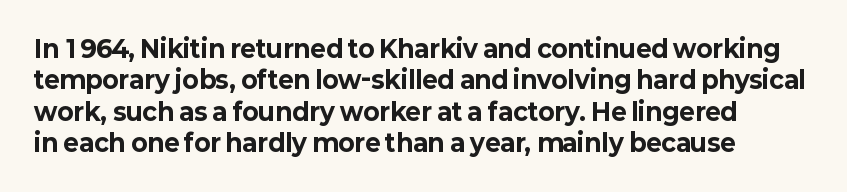
Q: Is the text bold? A: Yes.
Q: Is the text italic (slanted)? A: No, it is upright.
Q: Is the text underlined? A: No.
Q: Is the spacing between letters normal or unusually wide? A: Normal.
Q: Is the spacing between lines tight, normal or loose? A: Normal.
